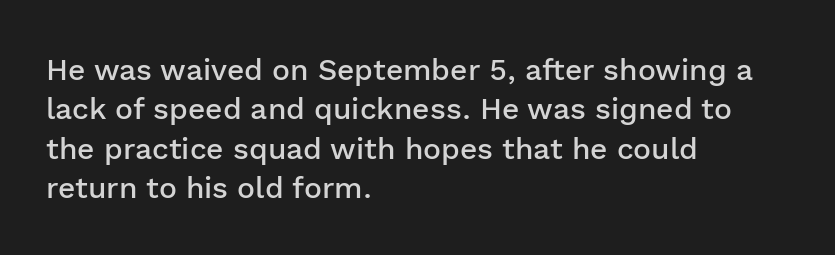
The letterforms sit shoulder to shoulder at normal distance. Teacher's note: observe the even left margin — that is flush-left alignment. Spacing verdict: proportional, widths tailored to each character. Are there feet on the stems? There aren't — it's a sans. The lettering stays uniformly vertical, giving the passage a roman look.
